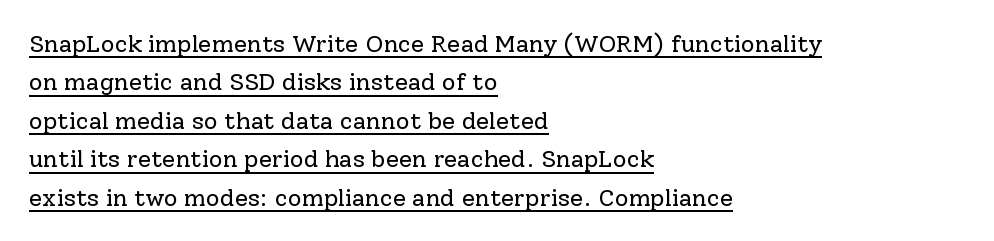
In CSS terms this would be text-align: left. You could call the tracking neutral — neither tight nor loose. Somebody hit Ctrl+U on this one — the words are underlined. Italic: no, the glyphs are upright roman.
